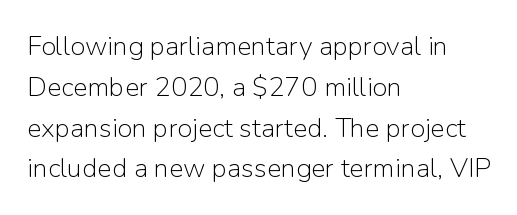
The passage shown stacks its lines at a standard gap. Plain, unruled lines of type. Summary of weight: not heavy and not bold. The rendering keeps characters at their native spacing. Notice how the stems are strictly vertical — no italics here.
